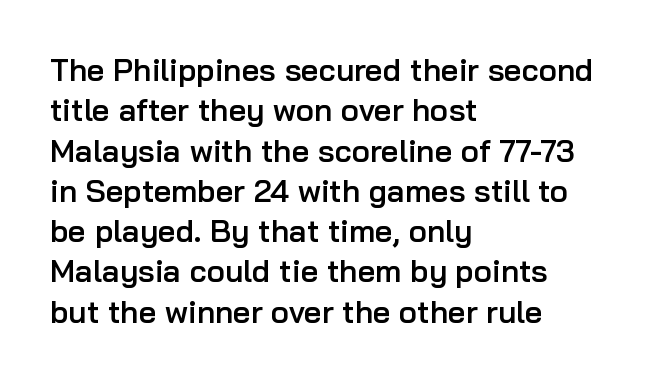
{"serif": "no", "italic": "no", "bold": "semi", "weight": "semibold", "width": "normal", "stroke_contrast": "low", "x_height": "medium", "monospaced": "no", "underline": "no", "align": "left", "line_spacing": "normal", "line_spacing_ratio": 1.3, "letter_spacing": "normal", "letter_spacing_em": 0.0, "glyph_px": 31}
